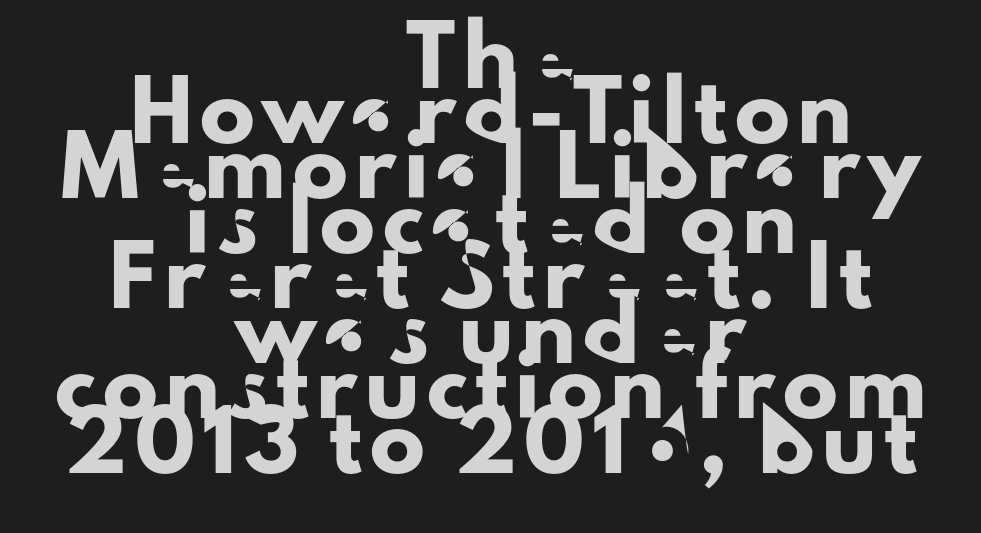
{"serif": "no", "italic": "no", "width": "normal", "stroke_contrast": "low", "x_height": "small", "monospaced": "no", "underline": "no", "align": "center", "line_spacing": "tight", "line_spacing_ratio": 1.0, "glyph_px": 55}
